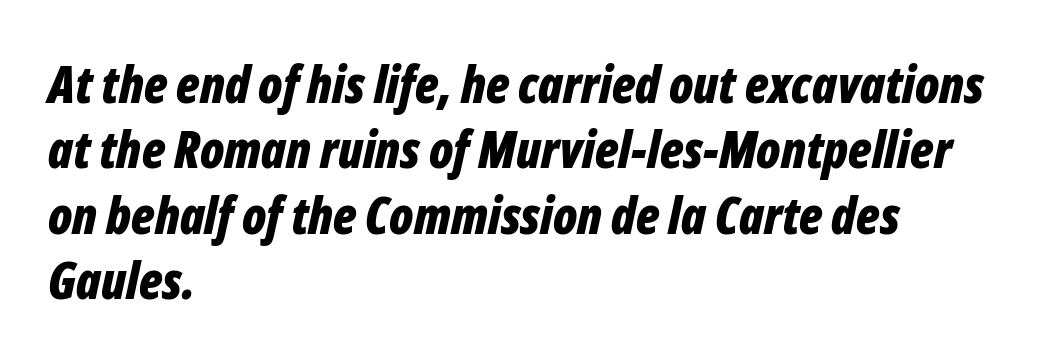
Q: Is the text bold? A: Yes.
Q: Is the text italic (slanted)? A: Yes, it leans right by about 12 degrees.
Q: Is the text underlined? A: No.
Q: How is the paragraph aligned? A: Left-aligned.
Q: Is the spacing between letters normal or unusually wide? A: Normal.
Q: Is the spacing between lines tight, normal or loose? A: Normal.
Q: Width (condensed, normal, or wide)? A: Condensed.
Q: Stroke contrast? A: Low.
Q: x-height? A: Medium.
Q: Monospaced? A: No.
